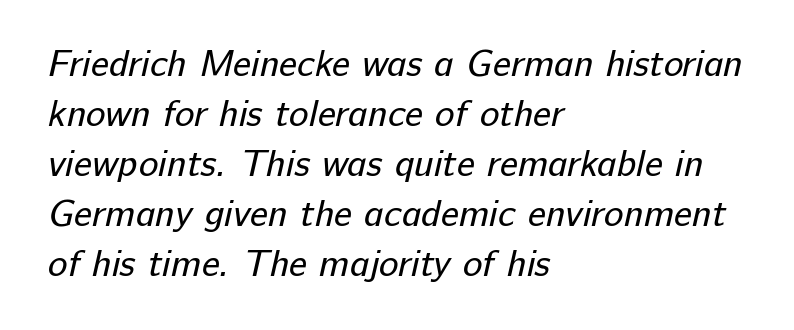
The baseline area is clear. The strokes are not fattened; the text isn't bold. The letters advance in unequal steps, a hallmark of proportional type. This sample uses a sans-serif face. Each word holds together tightly as a unit, with standard inter-letter gaps.
